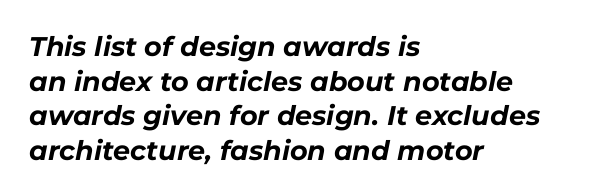
Tracking value appears to be zero — textbook default spacing. Typeset ragged right — the left edge is the straight one. How would I describe the line gaps? Plain and ordinary. The baseline area is clear. A dark, heavy texture on the line: the type is bold.
